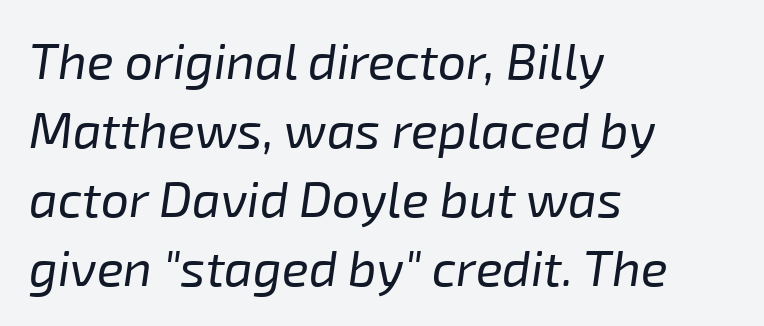
The image shows 50 px regular-weight type, italic (leaning right); set left-aligned, normal line spacing (1.38x), normal letter spacing, not underlined; low stroke contrast and a medium x-height.
